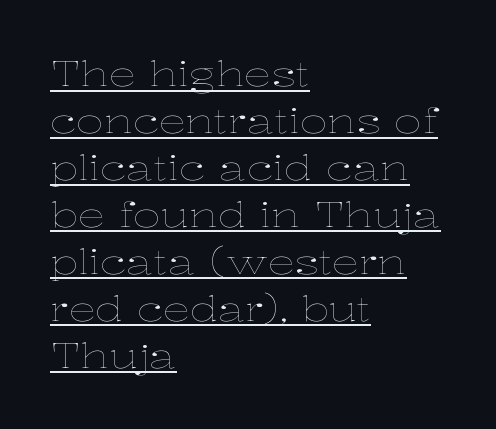
The image shows 34 px thin, wide type, upright; set left-aligned, normal line spacing (1.38x), normal letter spacing, underlined; low stroke contrast and a medium x-height.
